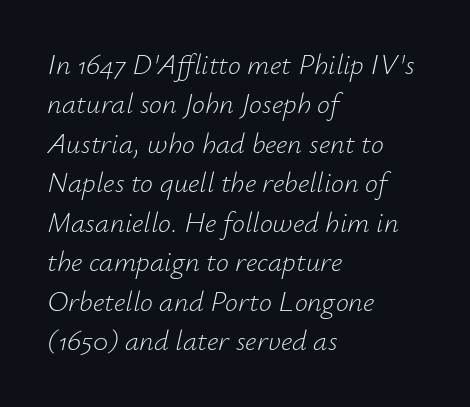
{"italic": "yes", "lean": "right", "slant_degrees": 12, "bold": "no", "weight": "light", "width": "normal", "stroke_contrast": "low", "x_height": "small", "monospaced": "no", "underline": "no", "align": "left", "line_spacing": "normal", "line_spacing_ratio": 1.36, "letter_spacing": "normal", "letter_spacing_em": 0.0, "glyph_px": 29}
